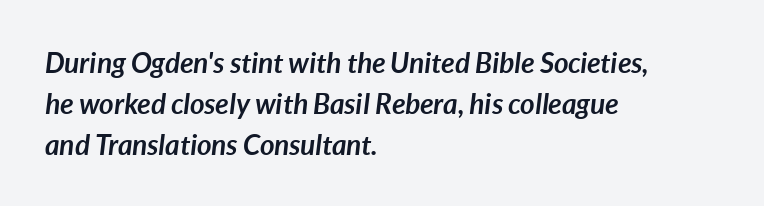
{"italic": "yes", "lean": "right", "slant_degrees": 7, "bold": "yes", "weight": "semibold", "width": "normal", "stroke_contrast": "low", "x_height": "medium", "monospaced": "no", "underline": "no", "align": "left", "line_spacing": "normal", "line_spacing_ratio": 1.46, "letter_spacing": "normal", "letter_spacing_em": 0.0, "glyph_px": 28}
